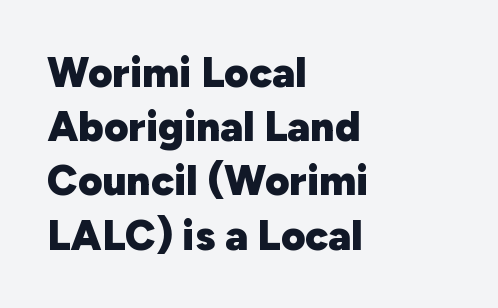
The block of text has a typical density, with ordinary space between rows. What kind of face is this? One without serifs — a sans. Each row of text sits above clean, open space. The rendering uses a bold face; every stroke is thick and dark. This rendering leaves character spacing at its baseline value. This rendering uses left alignment, leaving the right contour irregular.
